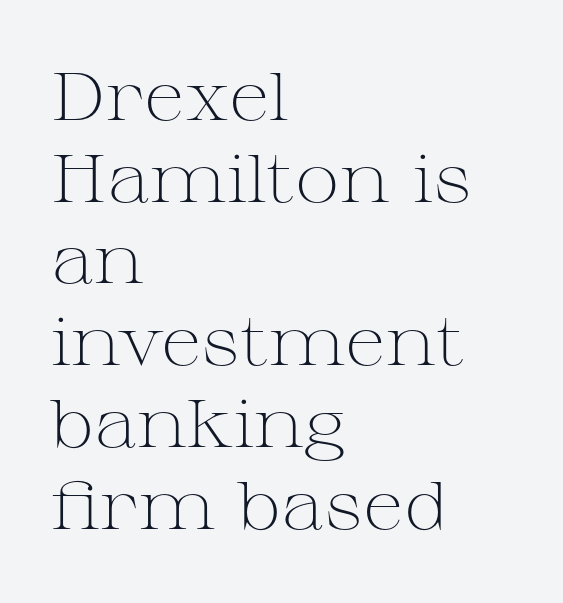
Posture: vertical. This sample uses a serif face. No letter is thick-stroked: the sample isn't bold. The rag falls on the right side of this text block.
